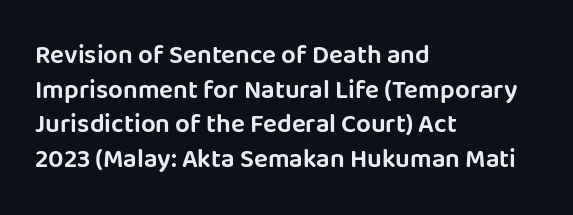
Q: Is the text italic (slanted)? A: No, it is upright.
Q: Is the text underlined? A: No.
Q: How is the paragraph aligned? A: Left-aligned.
Q: Is the spacing between letters normal or unusually wide? A: Normal.
Q: Is the spacing between lines tight, normal or loose? A: Normal.
